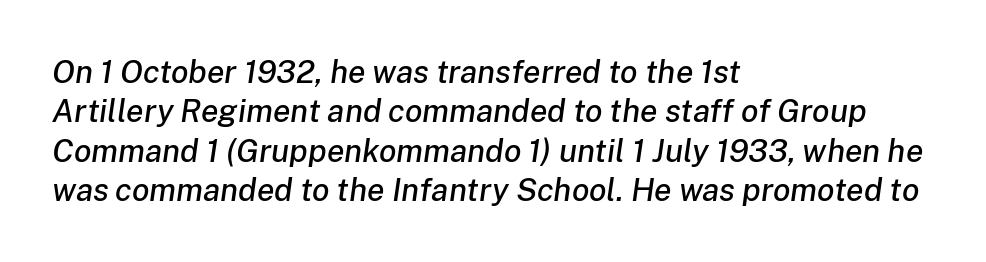
The image shows 32 px text type, italic (leaning right); set left-aligned, line spacing 1.23x, normal letter spacing, not underlined; low stroke contrast and a medium x-height.
